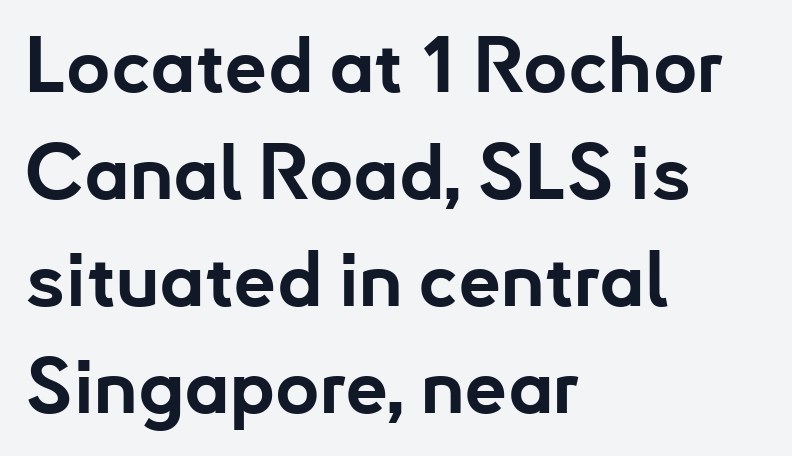
{"serif": "no", "italic": "no", "bold": "yes", "weight": "bold", "width": "normal", "stroke_contrast": "low", "x_height": "small", "monospaced": "no", "underline": "no", "align": "left", "line_spacing": "normal", "line_spacing_ratio": 1.41, "letter_spacing": "normal", "letter_spacing_em": 0.0, "glyph_px": 76}
